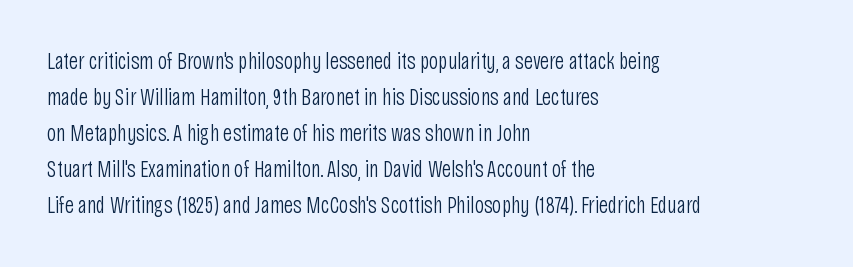
The image shows 23 px text type, upright; set left-aligned, normal line spacing (1.56x), normal letter spacing, not underlined.
